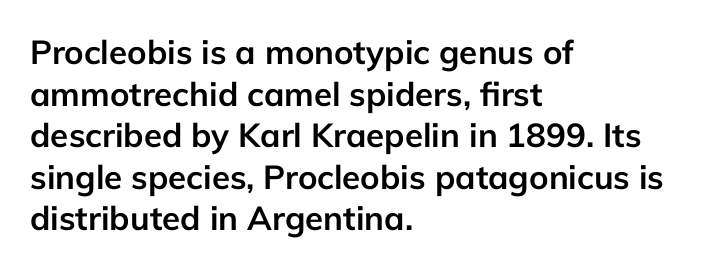
Q: Is the text bold? A: Yes.
Q: Is the text italic (slanted)? A: No, it is upright.
Q: Is the typeface a serif or a sans-serif typeface? A: Sans-serif.
Q: Is the text underlined? A: No.
Q: How is the paragraph aligned? A: Left-aligned.
Q: Is the spacing between letters normal or unusually wide? A: Normal.
Q: Is the spacing between lines tight, normal or loose? A: Normal.
Q: Width (condensed, normal, or wide)? A: Normal.
Q: Stroke contrast? A: Low.
Q: x-height? A: Medium.
Q: Monospaced? A: No.
